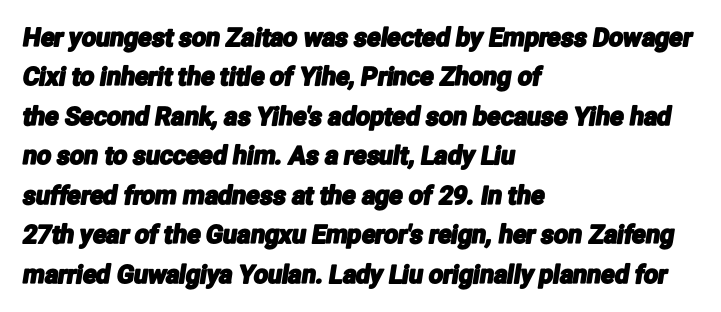
{"underline": "no", "align": "left", "line_spacing": "normal", "line_spacing_ratio": 1.58, "letter_spacing": "normal", "letter_spacing_em": 0.0, "glyph_px": 25}
